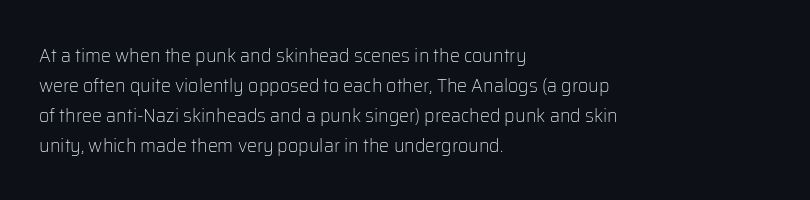
The face looks like a standard text weight, possibly lighter. A normal amount of white space separates one row of letters from the next. Line beginnings align vertically; line endings do not. The horizontal fit of the characters is conventional and even. The passage shown is not underscored anywhere.
